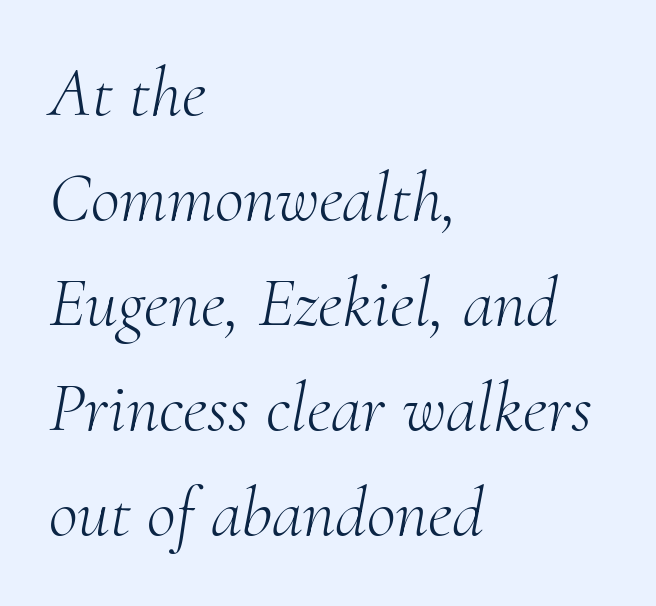
{"serif": "yes", "italic": "yes", "lean": "right", "slant_degrees": 10, "bold": "no", "weight": "light", "width": "normal", "stroke_contrast": "medium", "x_height": "small", "monospaced": "no", "underline": "no", "align": "left", "line_spacing": "normal", "line_spacing_ratio": 1.48, "letter_spacing": "normal", "letter_spacing_em": 0.0, "glyph_px": 71}
